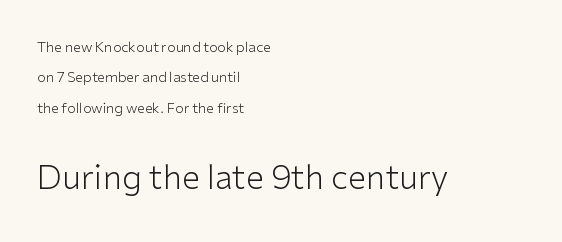
The image shows 33 px light sans-serif type, upright; set left-aligned, loose line spacing (2.17x), normal letter spacing, not underlined; the second (bottom) block is 2.36x larger; low stroke contrast and a medium x-height.
